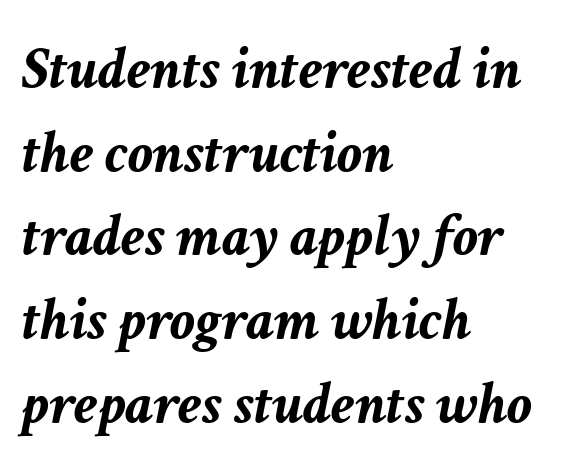
Q: Is the text bold? A: Yes.
Q: Is the text italic (slanted)? A: Yes, it leans right by about 11 degrees.
Q: Is the text underlined? A: No.
Q: How is the paragraph aligned? A: Left-aligned.
Q: Is the spacing between letters normal or unusually wide? A: Normal.
Q: Is the spacing between lines tight, normal or loose? A: Normal.
Q: Width (condensed, normal, or wide)? A: Normal.
Q: Stroke contrast? A: Low.
Q: x-height? A: Medium.
Q: Monospaced? A: No.
